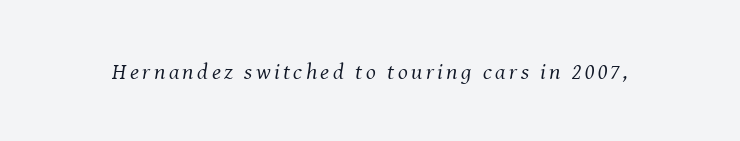
Nothing heavy about these letters — not bold at all. Yep, that's italic — everything's leaning. Descender tails drop into unmarked territory.
